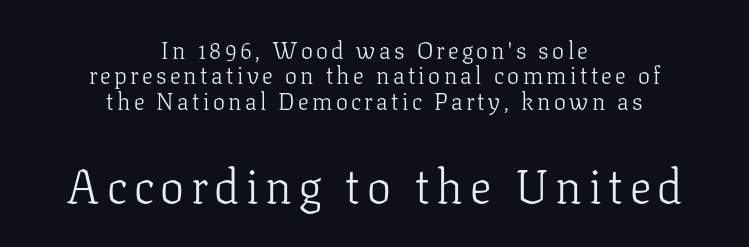
Q: Is the text bold? A: No.
Q: Is the text italic (slanted)? A: No, it is upright.
Q: Is the typeface a serif or a sans-serif typeface? A: Serif.
Q: Is the text underlined? A: No.
Q: How is the paragraph aligned? A: Centered.
Q: Is the spacing between lines tight, normal or loose? A: Tight.
Q: Which block of text is set in a larger size, the first (top) or the second (bottom)? A: The second (bottom) one.
Q: Width (condensed, normal, or wide)? A: Normal.
Q: Stroke contrast? A: Low.
Q: x-height? A: Medium.
Q: Monospaced? A: No.
